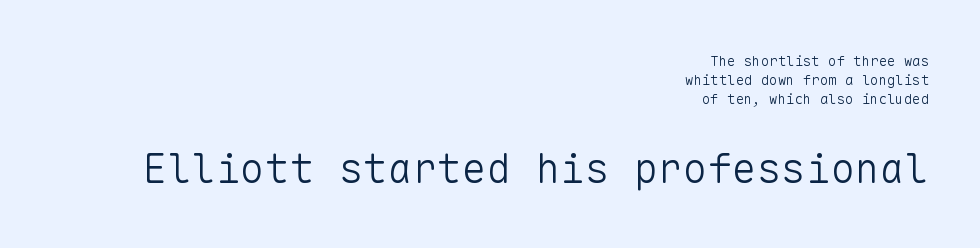
The image shows 41 px light sans-serif type, upright, monospaced; set right-aligned, normal line spacing (1.37x), normal letter spacing, not underlined; the second (bottom) block is 2.93x larger; low stroke contrast and a medium x-height.
